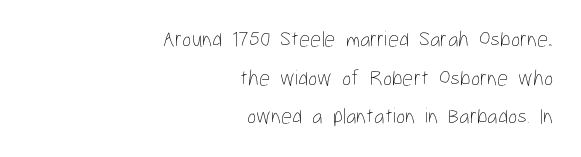
Nope, not italic — everything's standing straight. The rendering anchors every line to the right-hand side. Students, note that the glyphs here touch the page at normal intervals. Just letters on the line, the space beneath them empty. Unbolded letterforms with no extra heft.
